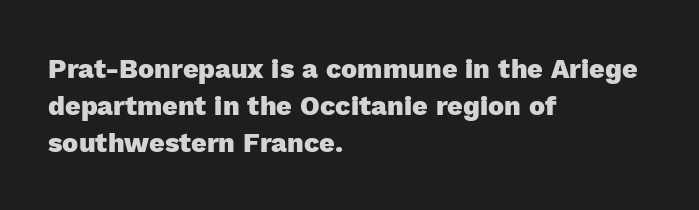
The image shows 27 px bold type, upright; set left-aligned, normal line spacing (1.37x), normal letter spacing, not underlined.
